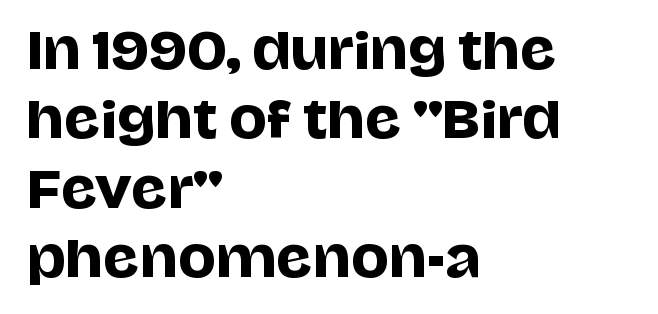
{"serif": "no", "italic": "no", "width": "normal", "stroke_contrast": "low", "x_height": "large", "monospaced": "no", "underline": "no", "align": "left", "line_spacing": "normal", "line_spacing_ratio": 1.39, "letter_spacing": "normal", "letter_spacing_em": 0.0, "glyph_px": 50}
